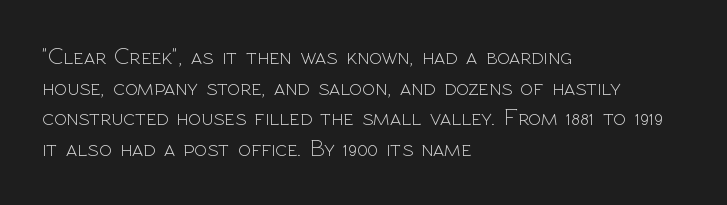
Q: Is the text bold? A: No.
Q: Is the text italic (slanted)? A: No, it is upright.
Q: Is the text underlined? A: No.
Q: How is the paragraph aligned? A: Left-aligned.
Q: Is the spacing between letters normal or unusually wide? A: Normal.
Q: Is the spacing between lines tight, normal or loose? A: Normal.
